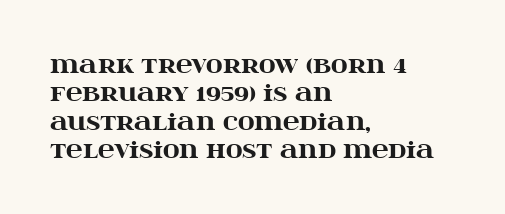
{"italic": "no", "bold": "yes", "underline": "no", "align": "left", "line_spacing_ratio": 1.23, "letter_spacing": "normal", "letter_spacing_em": 0.0, "glyph_px": 23}
